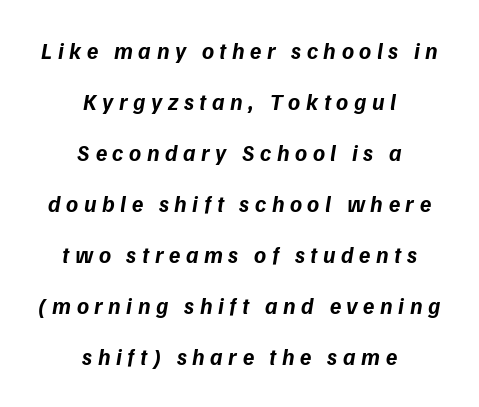
The image shows 23 px bold type, italic (leaning right); set centered, loose line spacing (2.22x), unusually wide letter spacing (+0.24 em), not underlined.
